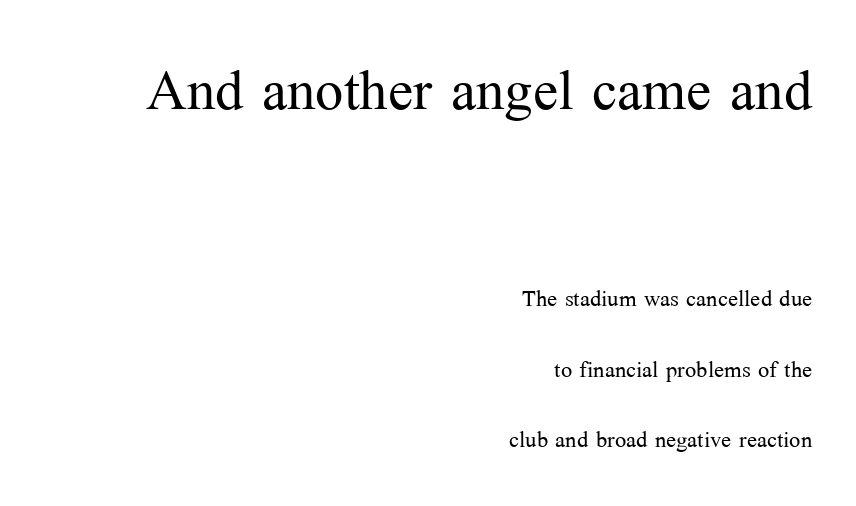
The first block has been scaled up relative to the second. Ascenders rise straight up at ninety degrees. No chunkiness to these letters — they're not bold. Serifs: yes, visible at the terminals of the letterforms. The passage shown is not underscored anywhere. Tracking here is standard; glyphs follow each other at the usual distance.
